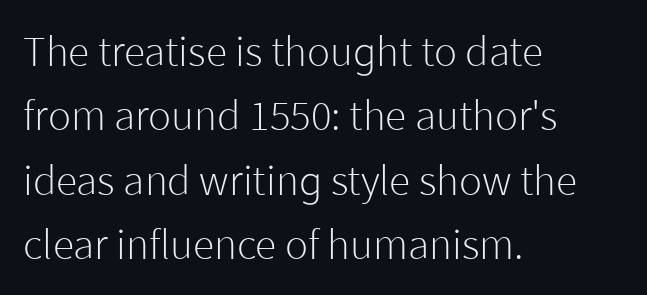
Q: Is the text bold? A: No.
Q: Is the text italic (slanted)? A: No, it is upright.
Q: Is the typeface a serif or a sans-serif typeface? A: Sans-serif.
Q: Is the text underlined? A: No.
Q: How is the paragraph aligned? A: Left-aligned.
Q: Is the spacing between letters normal or unusually wide? A: Normal.
Q: Is the spacing between lines tight, normal or loose? A: Normal.
Q: Width (condensed, normal, or wide)? A: Normal.
Q: Stroke contrast? A: Low.
Q: x-height? A: Medium.
Q: Monospaced? A: No.
